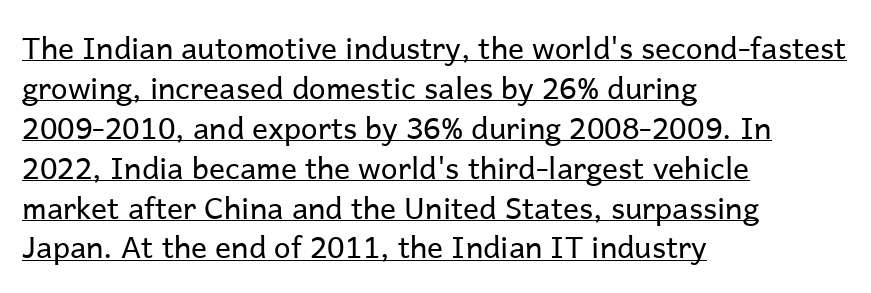
The image shows 30 px regular-weight sans-serif type, upright; set left-aligned, normal line spacing (1.33x), normal letter spacing, underlined; low stroke contrast and a medium x-height.
